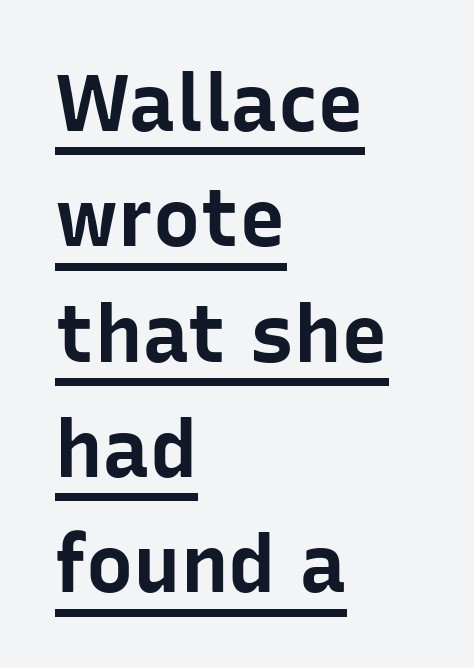
Unlike italic type, these characters show no tilt at all. Strong, thick strokes mark this as bold type. Varying glyph widths throughout — classic text-font behaviour. All the whitespace from short lines collects on the right. The leading is moderate, giving the passage an even texture.
